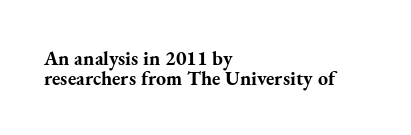
Q: Is the text bold? A: Yes.
Q: Is the text italic (slanted)? A: No, it is upright.
Q: Is the text underlined? A: No.
Q: How is the paragraph aligned? A: Left-aligned.
Q: Is the spacing between letters normal or unusually wide? A: Normal.
Q: Is the spacing between lines tight, normal or loose? A: Tight.
